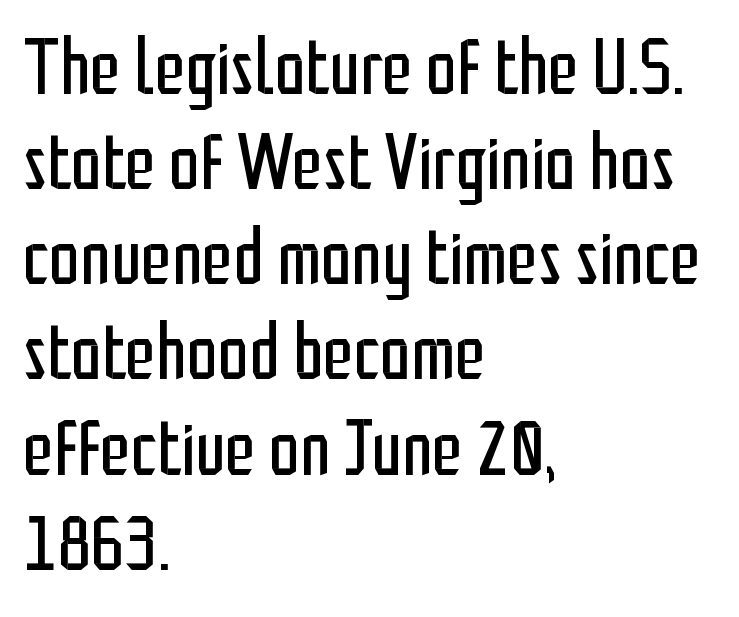
Q: Is the text bold? A: No.
Q: Is the text italic (slanted)? A: No, it is upright.
Q: Is the typeface a serif or a sans-serif typeface? A: Sans-serif.
Q: Is the text underlined? A: No.
Q: How is the paragraph aligned? A: Left-aligned.
Q: Is the spacing between letters normal or unusually wide? A: Normal.
Q: Width (condensed, normal, or wide)? A: Condensed.
Q: Stroke contrast? A: Low.
Q: x-height? A: Medium.
Q: Monospaced? A: No.
